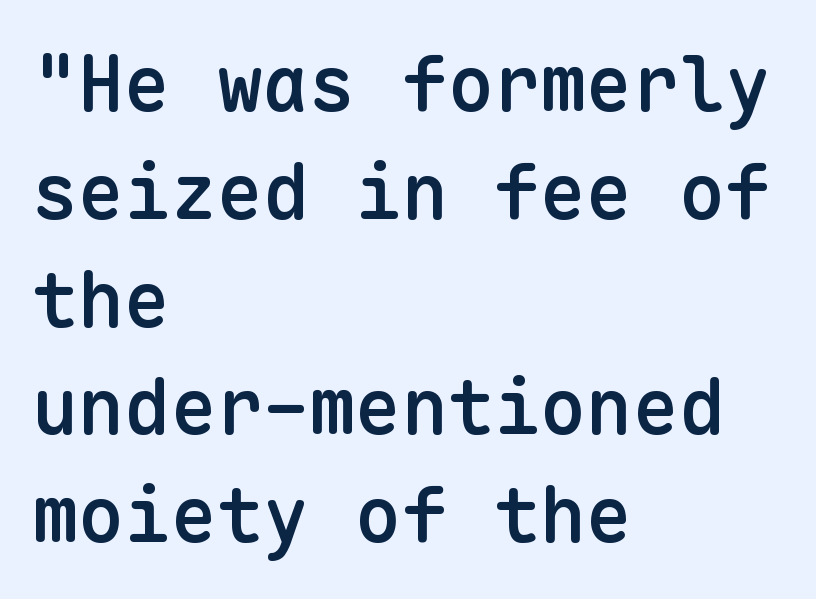
The image shows 77 px semibold sans-serif type, upright, monospaced; set left-aligned, normal line spacing (1.4x), normal letter spacing, not underlined; low stroke contrast and a medium x-height.
